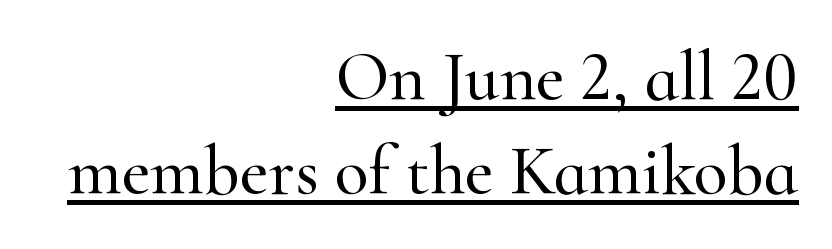
{"serif": "yes", "italic": "no", "width": "normal", "stroke_contrast": "high", "x_height": "small", "monospaced": "no", "underline": "yes", "align": "right", "line_spacing": "normal", "line_spacing_ratio": 1.35, "letter_spacing": "normal", "letter_spacing_em": 0.0, "glyph_px": 70}
